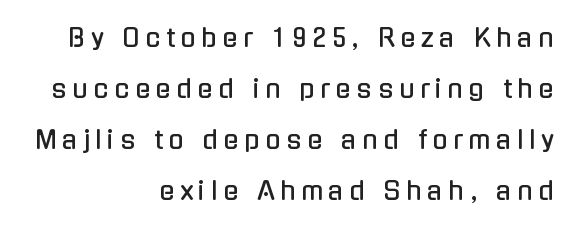
{"italic": "no", "underline": "no", "align": "right", "line_spacing": "loose", "line_spacing_ratio": 2.04, "letter_spacing": "wide", "letter_spacing_em": 0.23, "glyph_px": 25}
